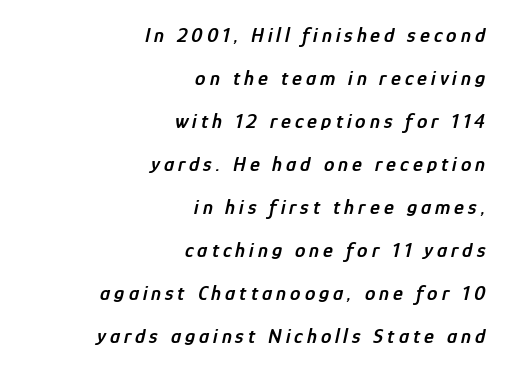
Q: Is the text bold? A: Semi-bold.
Q: Is the text italic (slanted)? A: Yes, it leans right by about 12 degrees.
Q: Is the text underlined? A: No.
Q: How is the paragraph aligned? A: Right-aligned.
Q: Is the spacing between lines tight, normal or loose? A: Loose.
